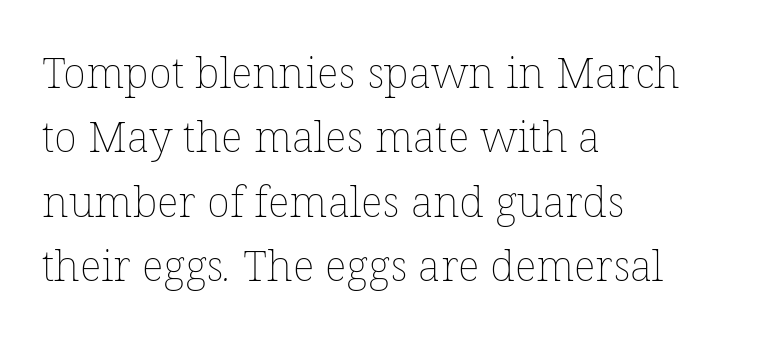
The image shows 43 px thin type; set left-aligned, normal line spacing (1.5x), normal letter spacing, not underlined; low stroke contrast and a medium x-height.
